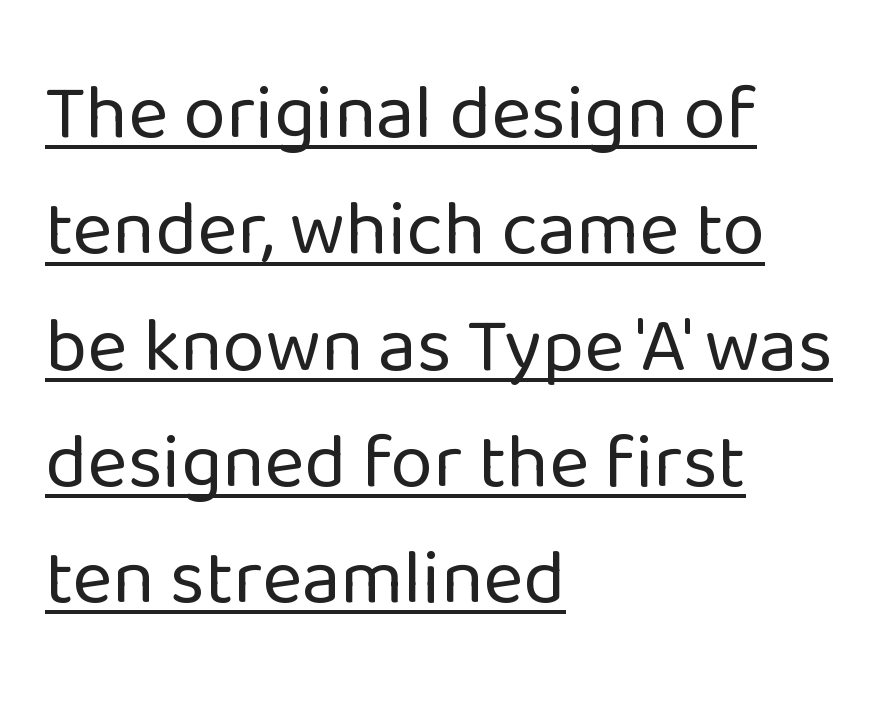
Q: Is the text bold? A: No.
Q: Is the text italic (slanted)? A: No, it is upright.
Q: Is the typeface a serif or a sans-serif typeface? A: Sans-serif.
Q: Is the text underlined? A: Yes.
Q: How is the paragraph aligned? A: Left-aligned.
Q: Is the spacing between letters normal or unusually wide? A: Normal.
Q: Is the spacing between lines tight, normal or loose? A: Normal.
Q: Width (condensed, normal, or wide)? A: Normal.
Q: Stroke contrast? A: Low.
Q: x-height? A: Medium.
Q: Monospaced? A: No.
